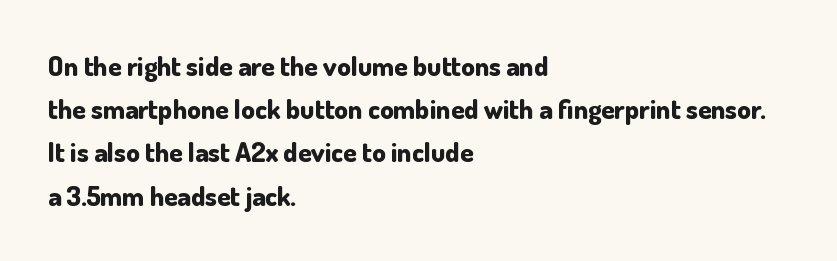
The image shows 27 px bold type, upright; set left-aligned, normal line spacing (1.6x), normal letter spacing, not underlined.
